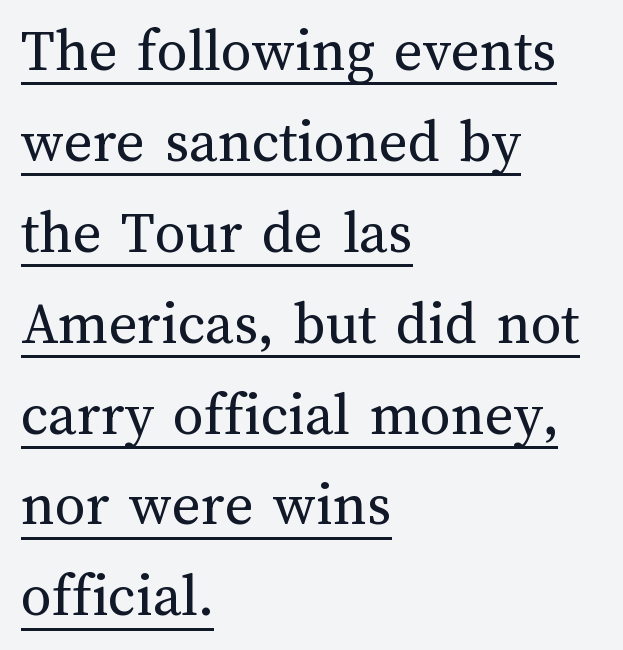
{"italic": "no", "bold": "no", "weight": "regular", "width": "normal", "stroke_contrast": "medium", "x_height": "medium", "monospaced": "no", "underline": "yes", "align": "left", "line_spacing": "normal", "line_spacing_ratio": 1.49, "letter_spacing": "normal", "letter_spacing_em": 0.0, "glyph_px": 61}
